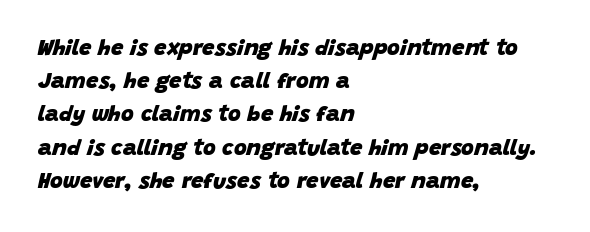
{"italic": "yes", "lean": "right", "slant_degrees": 15, "bold": "yes", "underline": "no", "align": "left", "line_spacing": "normal", "line_spacing_ratio": 1.51, "letter_spacing": "normal", "letter_spacing_em": 0.0, "glyph_px": 22}
